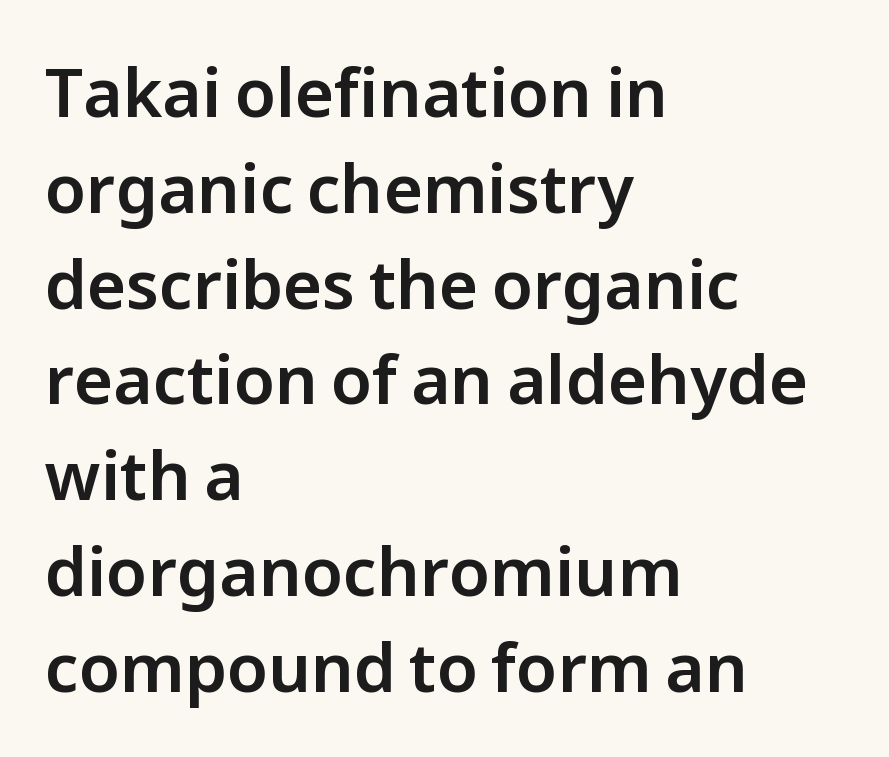
The image shows 67 px sans-serif type, upright; set left-aligned, normal line spacing (1.43x), normal letter spacing, not underlined; low stroke contrast and a medium x-height.
